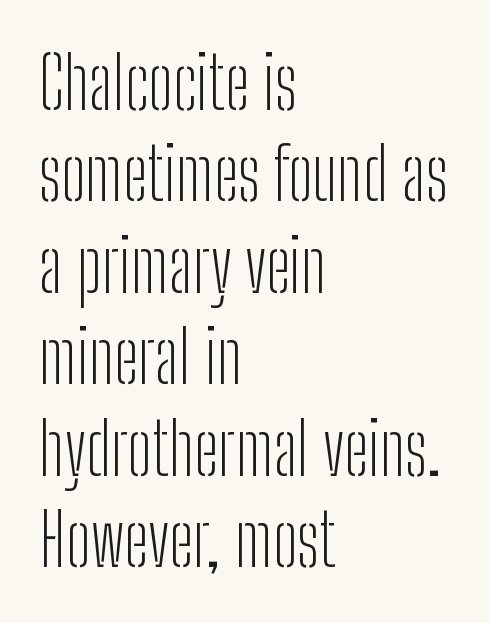
{"serif": "no", "italic": "no", "bold": "no", "weight": "light", "width": "condensed", "stroke_contrast": "low", "x_height": "medium", "monospaced": "no", "underline": "no", "align": "left", "line_spacing": "normal", "line_spacing_ratio": 1.27, "letter_spacing": "normal", "letter_spacing_em": 0.0, "glyph_px": 72}
